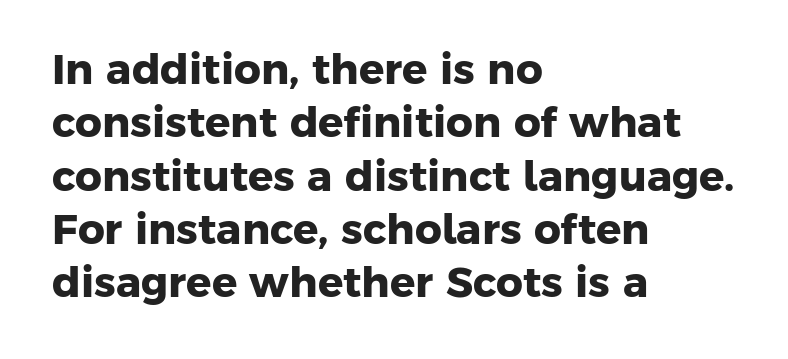
Q: Is the text bold? A: Yes.
Q: Is the typeface a serif or a sans-serif typeface? A: Sans-serif.
Q: Is the text underlined? A: No.
Q: How is the paragraph aligned? A: Left-aligned.
Q: Is the spacing between letters normal or unusually wide? A: Normal.
Q: Is the spacing between lines tight, normal or loose? A: Normal.
Q: Width (condensed, normal, or wide)? A: Normal.
Q: Stroke contrast? A: Low.
Q: x-height? A: Medium.
Q: Monospaced? A: No.
